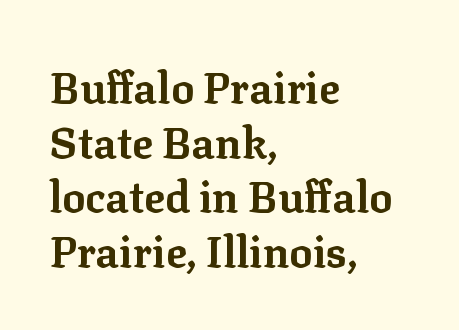
The image shows 43 px bold serif type, upright; set left-aligned, normal line spacing (1.27x), normal letter spacing, not underlined; low stroke contrast and a medium x-height.
